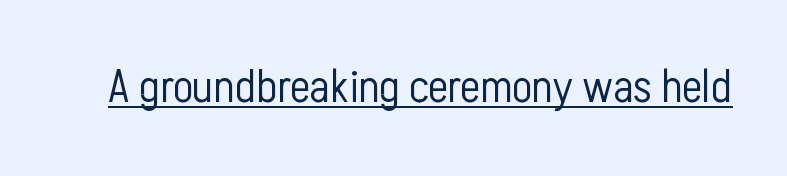
Q: Is the text bold? A: No.
Q: Is the text italic (slanted)? A: No, it is upright.
Q: Is the typeface a serif or a sans-serif typeface? A: Sans-serif.
Q: Is the text underlined? A: Yes.
Q: Is the spacing between letters normal or unusually wide? A: Normal.
Q: Width (condensed, normal, or wide)? A: Condensed.
Q: Stroke contrast? A: Low.
Q: x-height? A: Medium.
Q: Monospaced? A: No.
